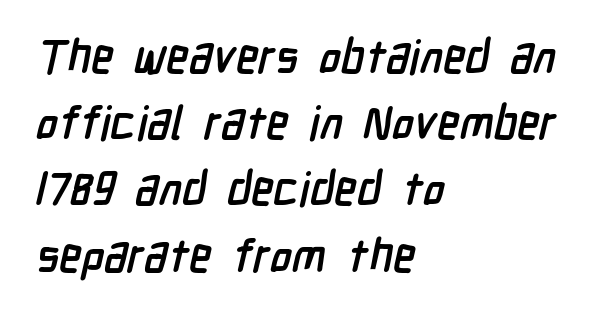
{"serif": "no", "bold": "yes", "weight": "semibold", "width": "condensed", "stroke_contrast": "low", "x_height": "medium", "monospaced": "no", "underline": "no", "align": "left", "line_spacing": "normal", "line_spacing_ratio": 1.44, "letter_spacing": "normal", "letter_spacing_em": 0.0, "glyph_px": 46}
